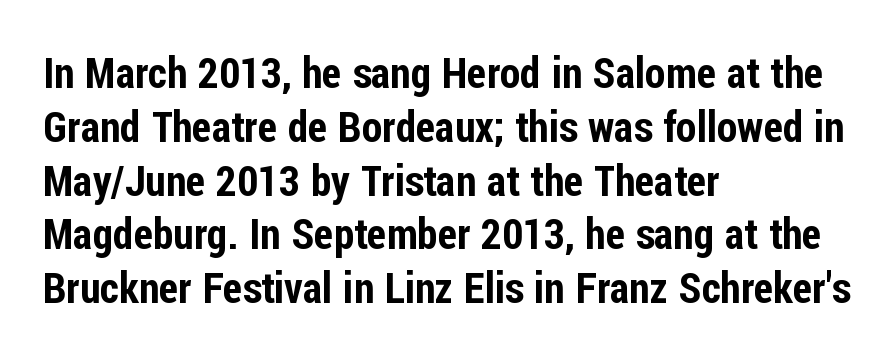
Serifs: no, the terminals of the letterforms are clean. Each letter keeps its own natural width here, so spacing adapts to shape. Horizontal bands of white between lines are of average thickness. Nope, not italic — everything's standing straight. Horizontal alignment here is leftward, the default for most running prose.
